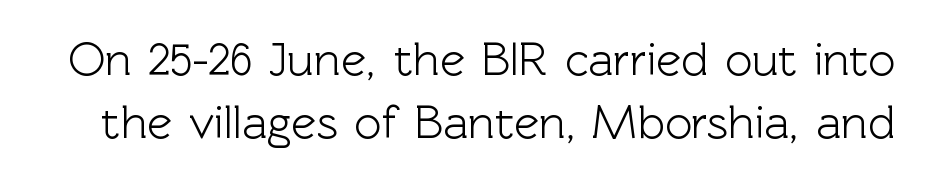
The image shows 47 px sans-serif type, upright; set normal line spacing (1.33x), normal letter spacing, not underlined; a medium x-height.
